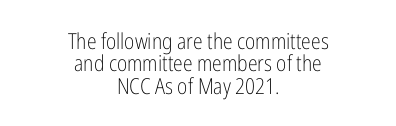
Q: Is the text bold? A: No.
Q: Is the text italic (slanted)? A: No, it is upright.
Q: Is the text underlined? A: No.
Q: How is the paragraph aligned? A: Centered.
Q: Is the spacing between letters normal or unusually wide? A: Normal.
Q: Is the spacing between lines tight, normal or loose? A: Tight.
